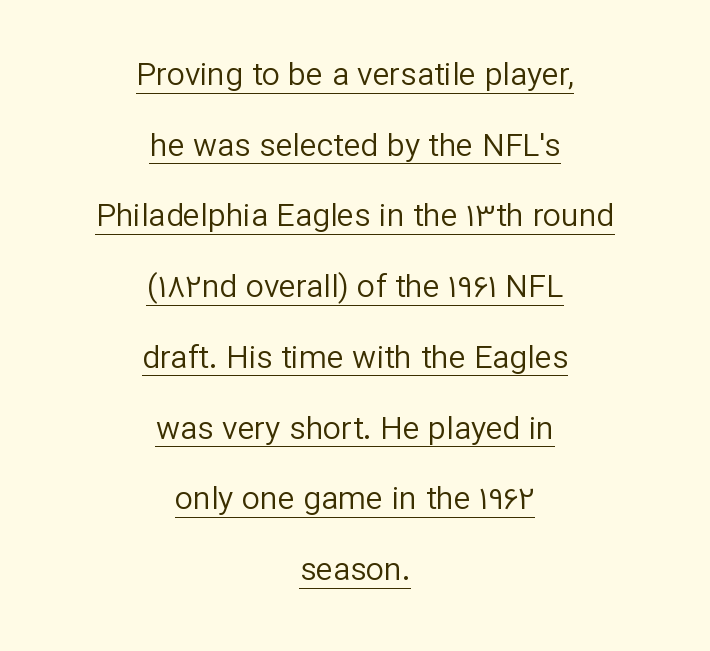
{"serif": "no", "italic": "no", "bold": "no", "weight": "regular", "width": "normal", "stroke_contrast": "low", "x_height": "medium", "monospaced": "no", "underline": "yes", "align": "center", "line_spacing": "loose", "line_spacing_ratio": 2.21, "letter_spacing": "normal", "letter_spacing_em": 0.0, "glyph_px": 32}
